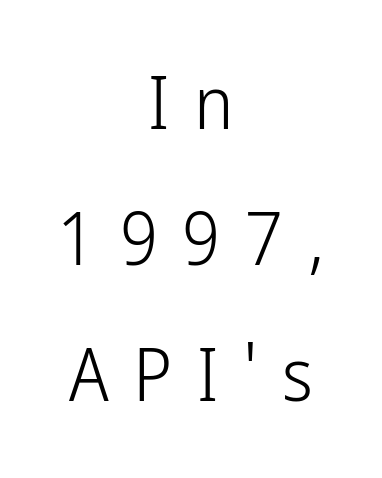
Compared with a typical body face, this is equally light or lighter still. This rendering widens character spacing well past its baseline value. The typesetter chose a symmetrical, centered arrangement here. The face used here is a sans, in the tradition of grotesques and geometrics.
